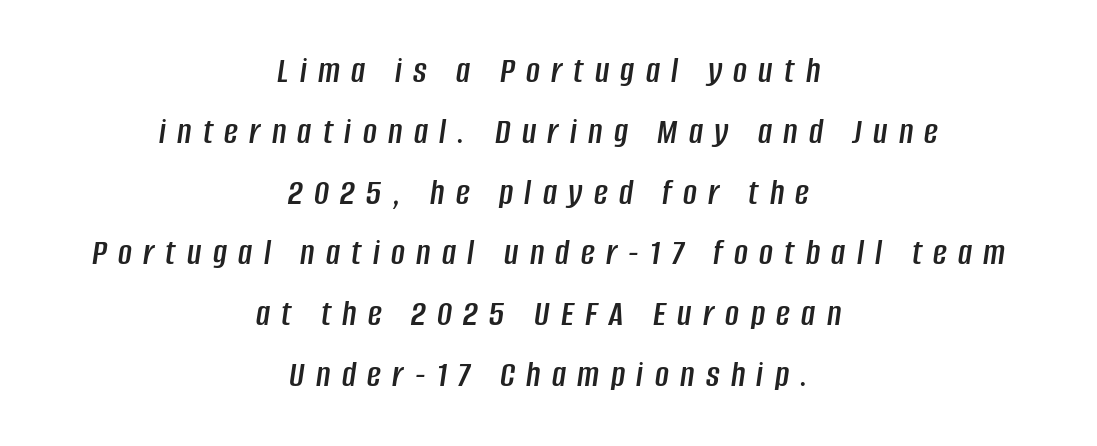
Q: Is the text italic (slanted)? A: Yes, it leans right by about 8 degrees.
Q: Is the text underlined? A: No.
Q: How is the paragraph aligned? A: Centered.
Q: Is the spacing between letters normal or unusually wide? A: Unusually wide.
Q: Is the spacing between lines tight, normal or loose? A: Normal.
Q: Width (condensed, normal, or wide)? A: Condensed.
Q: Stroke contrast? A: Low.
Q: x-height? A: Large.
Q: Monospaced? A: No.
